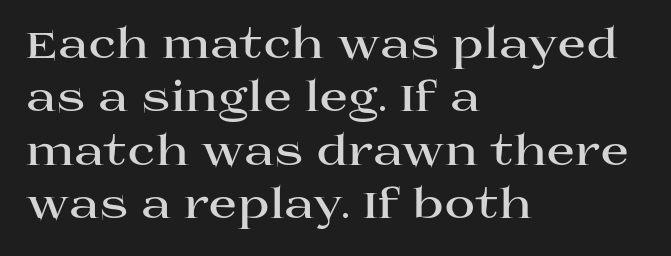
Q: Is the text bold? A: Yes.
Q: Is the text italic (slanted)? A: No, it is upright.
Q: Is the typeface a serif or a sans-serif typeface? A: Serif.
Q: Is the text underlined? A: No.
Q: How is the paragraph aligned? A: Left-aligned.
Q: Is the spacing between letters normal or unusually wide? A: Normal.
Q: Is the spacing between lines tight, normal or loose? A: Normal.
Q: Width (condensed, normal, or wide)? A: Wide.
Q: Stroke contrast? A: High.
Q: x-height? A: Large.
Q: Monospaced? A: No.
